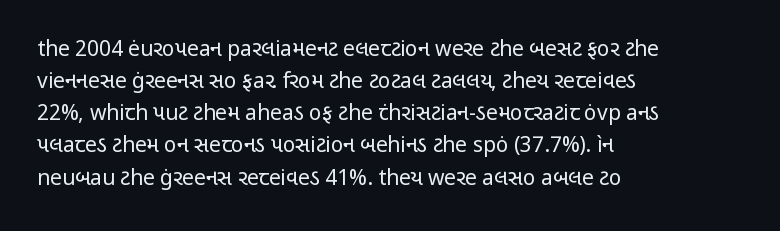
{"italic": "no", "bold": "no", "underline": "no", "align": "left", "line_spacing": "normal", "line_spacing_ratio": 1.53, "letter_spacing": "normal", "letter_spacing_em": 0.0, "glyph_px": 21}
